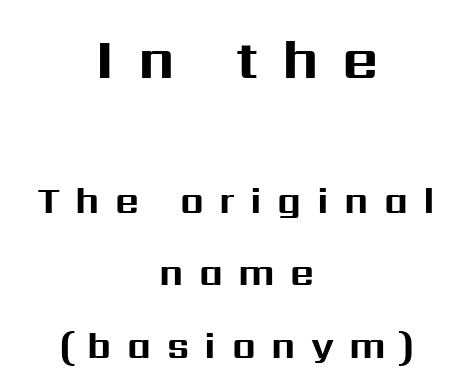
Leading is clearly above the norm, producing a sparse column. Unlike a traditional serif, this face leaves its strokes unadorned. Caption: expanded tracking, letters set apart. Centered paragraph, ragged on both sides. The face used here has the dense, thick strokes of a bold. The rendering uses natural spacing where letterforms have individual widths.
